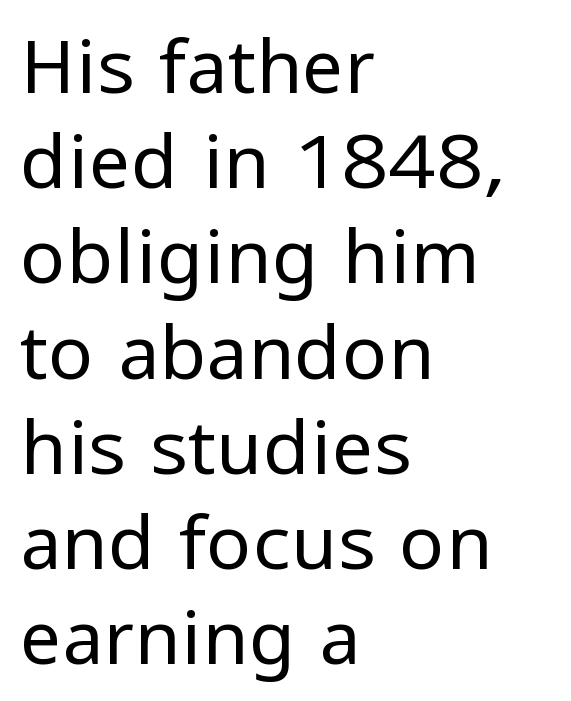
The rendering uses natural spacing where letterforms have individual widths. Weight: regular or lighter. The rows are spaced the way most documents space them. Left-aligned paragraph, ragged on the right.
